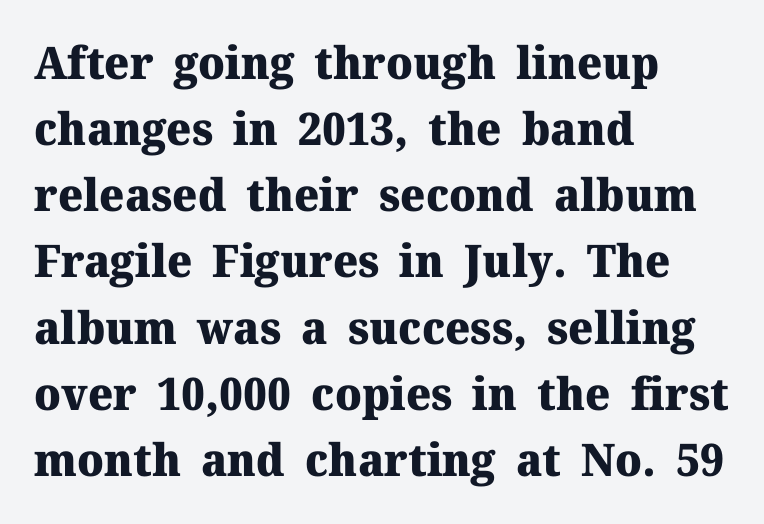
Q: Is the text bold? A: Yes.
Q: Is the text italic (slanted)? A: No, it is upright.
Q: Is the typeface a serif or a sans-serif typeface? A: Serif.
Q: Is the text underlined? A: No.
Q: How is the paragraph aligned? A: Left-aligned.
Q: Is the spacing between letters normal or unusually wide? A: Normal.
Q: Is the spacing between lines tight, normal or loose? A: Normal.
Q: Width (condensed, normal, or wide)? A: Normal.
Q: Stroke contrast? A: Medium.
Q: x-height? A: Medium.
Q: Monospaced? A: No.
